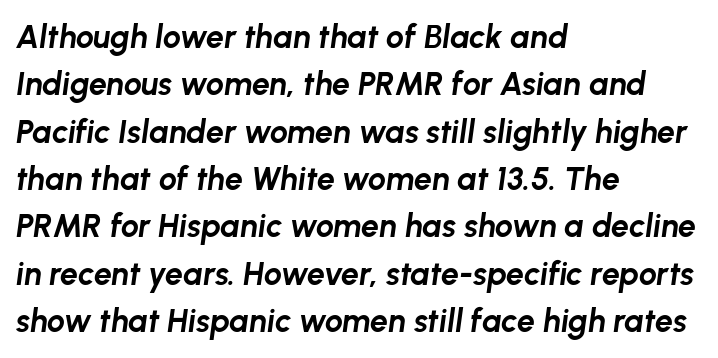
Every row of glyphs begins at an identical x-position on the left. How heavy is the stroke? Heavy — this is a bold. Quick note: italic. The passage shown has conventional tracking throughout. You could not count columns in this text — the font is proportionally spaced. Quick note: underline off.
